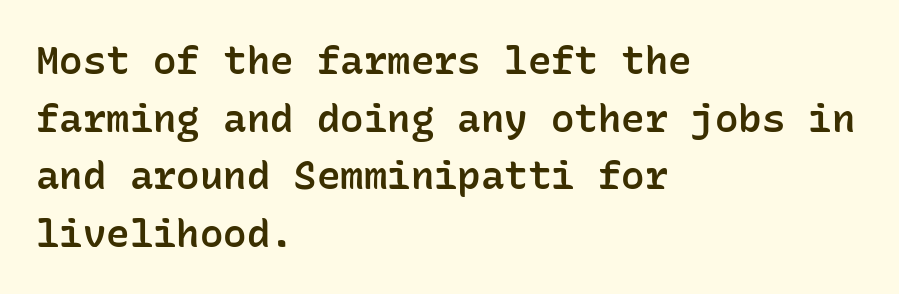
This rendering features lettering with no underline. Note the uniform advance width — an 'i' takes as much space as an 'm'. Grotesque or geometric, the face here clearly has no serifs. This sample uses plain, unmodified letter spacing.
